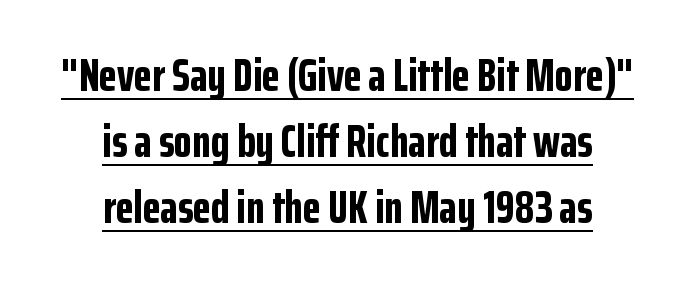
Q: Is the text bold? A: Yes.
Q: Is the text italic (slanted)? A: No, it is upright.
Q: Is the typeface a serif or a sans-serif typeface? A: Sans-serif.
Q: Is the text underlined? A: Yes.
Q: How is the paragraph aligned? A: Centered.
Q: Is the spacing between letters normal or unusually wide? A: Normal.
Q: Is the spacing between lines tight, normal or loose? A: Normal.
Q: Width (condensed, normal, or wide)? A: Condensed.
Q: Stroke contrast? A: Low.
Q: x-height? A: Medium.
Q: Monospaced? A: No.
